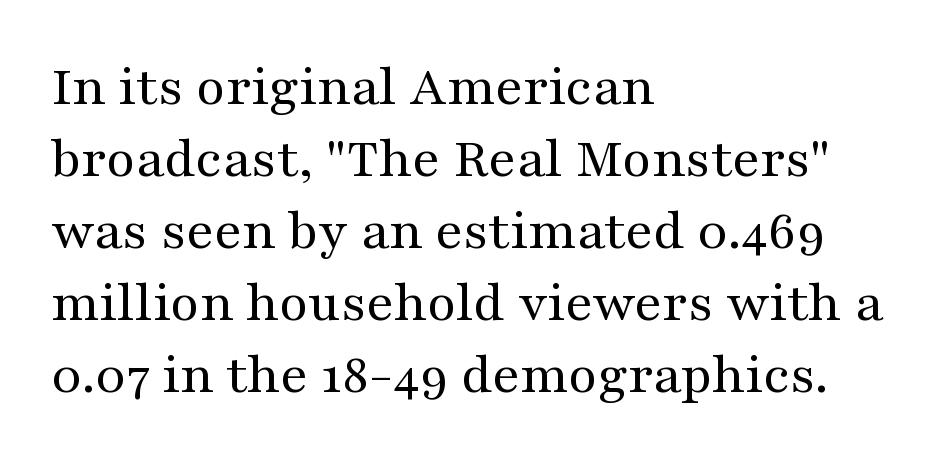
{"serif": "yes", "italic": "no", "bold": "no", "weight": "regular", "width": "wide", "stroke_contrast": "medium", "x_height": "medium", "monospaced": "no", "underline": "no", "align": "left", "line_spacing_ratio": 1.22, "letter_spacing": "normal", "letter_spacing_em": 0.0, "glyph_px": 59}
